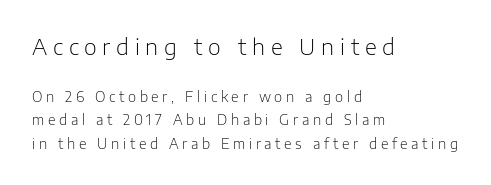
The image shows 22 px text type, upright; set left-aligned, normal line spacing (1.68x), unusually wide letter spacing (+0.26 em), not underlined; the first (top) block is 1.57x larger.
